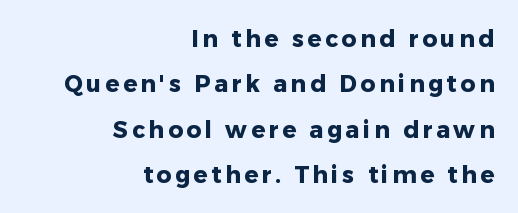
{"italic": "no", "bold": "yes", "underline": "no", "align": "right", "line_spacing": "loose", "line_spacing_ratio": 1.97, "glyph_px": 23}
